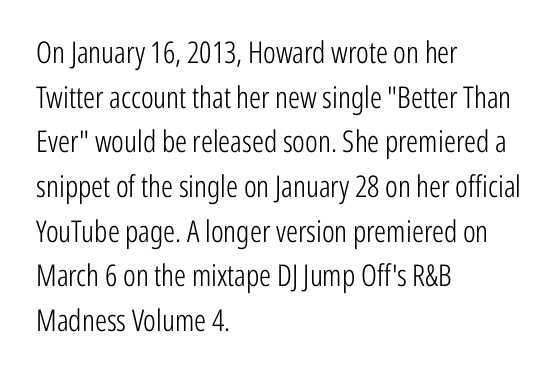
{"serif": "no", "italic": "no", "bold": "no", "weight": "light", "width": "condensed", "stroke_contrast": "low", "x_height": "medium", "monospaced": "no", "underline": "no", "align": "left", "line_spacing": "normal", "line_spacing_ratio": 1.49, "letter_spacing": "normal", "letter_spacing_em": 0.0, "glyph_px": 30}
